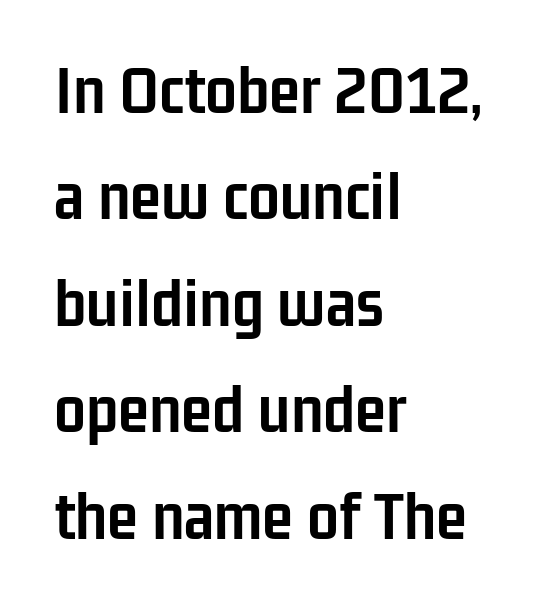
The letters advance in unequal steps, a hallmark of proportional type. A dark, heavy texture on the line: the type is bold. Lines of text with bare space underneath. The line texture is even and compact thanks to regular tracking. Type style note: lacks serifs. A roman cut, with each character standing at attention.
